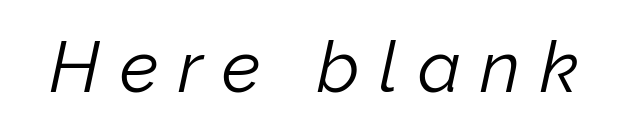
The image shows 72 px light type, italic (leaning right); set unusually wide letter spacing (+0.27 em), not underlined; low stroke contrast and a medium x-height.
